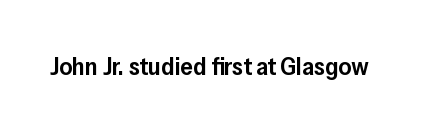
Q: Is the text bold? A: Semi-bold.
Q: Is the text italic (slanted)? A: No, it is upright.
Q: Is the text underlined? A: No.
Q: Is the spacing between letters normal or unusually wide? A: Normal.
